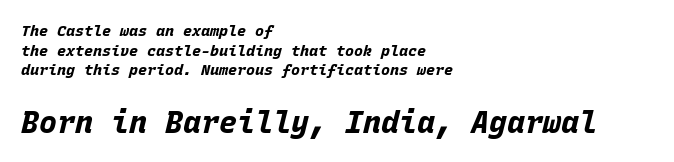
Q: Is the text bold? A: Yes.
Q: Is the text italic (slanted)? A: Yes, it leans right by about 15 degrees.
Q: Is the text underlined? A: No.
Q: How is the paragraph aligned? A: Left-aligned.
Q: Is the spacing between letters normal or unusually wide? A: Normal.
Q: Is the spacing between lines tight, normal or loose? A: Normal.
Q: Which block of text is set in a larger size, the first (top) or the second (bottom)? A: The second (bottom) one.
Q: Width (condensed, normal, or wide)? A: Normal.
Q: Stroke contrast? A: Low.
Q: x-height? A: Large.
Q: Monospaced? A: Yes.
